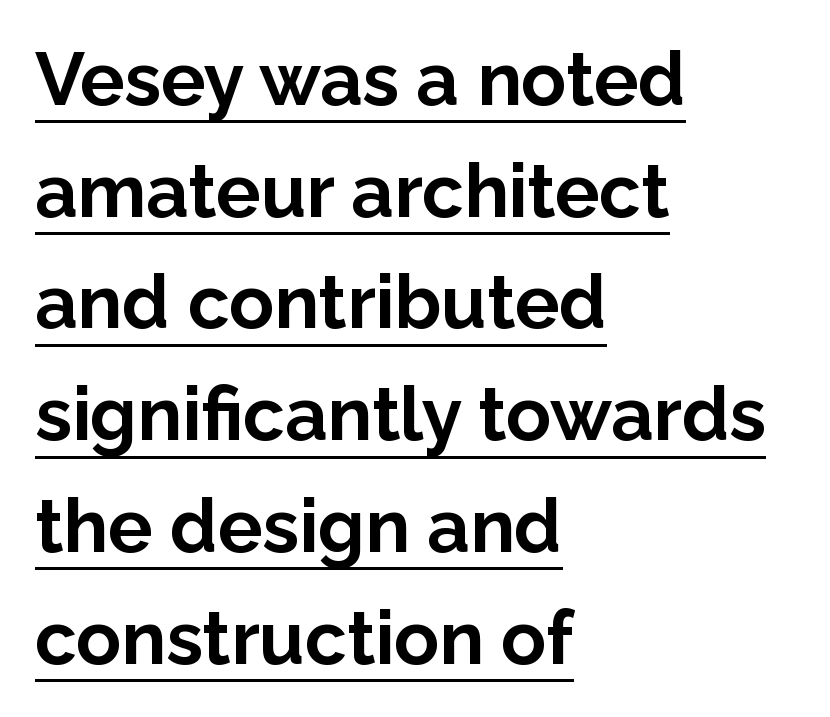
The image shows 74 px bold sans-serif type, upright; set left-aligned, normal line spacing (1.51x), normal letter spacing, underlined; low stroke contrast and a medium x-height.
